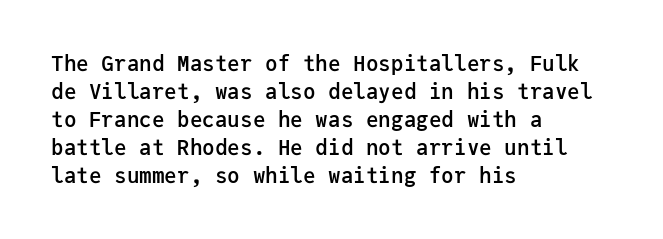
{"italic": "no", "bold": "semi", "underline": "no", "align": "left", "line_spacing": "normal", "line_spacing_ratio": 1.33, "letter_spacing": "normal", "letter_spacing_em": 0.0, "glyph_px": 21}
